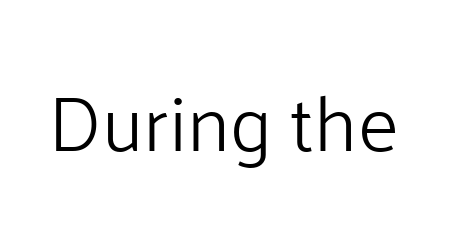
Q: Is the text bold? A: No.
Q: Is the text italic (slanted)? A: No, it is upright.
Q: Is the typeface a serif or a sans-serif typeface? A: Sans-serif.
Q: Is the text underlined? A: No.
Q: Is the spacing between letters normal or unusually wide? A: Normal.
Q: Width (condensed, normal, or wide)? A: Normal.
Q: Stroke contrast? A: Low.
Q: x-height? A: Medium.
Q: Monospaced? A: No.
